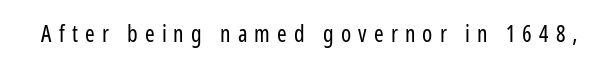
{"italic": "no", "bold": "no", "underline": "no", "letter_spacing": "wide", "letter_spacing_em": 0.31, "glyph_px": 23}
